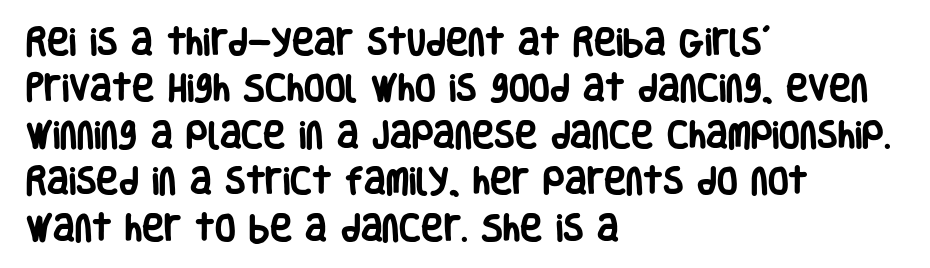
The image shows 30 px heavy, condensed sans-serif type, upright; set left-aligned, normal line spacing (1.55x), normal letter spacing, not underlined; low stroke contrast and a large x-height.
